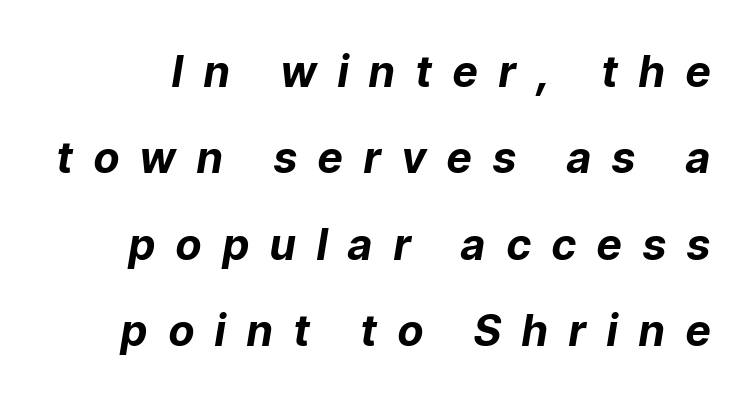
{"italic": "yes", "lean": "right", "slant_degrees": 9, "bold": "yes", "weight": "bold", "width": "normal", "stroke_contrast": "low", "x_height": "medium", "monospaced": "no", "underline": "no", "line_spacing": "loose", "line_spacing_ratio": 2.01, "letter_spacing": "wide", "letter_spacing_em": 0.5, "glyph_px": 43}
